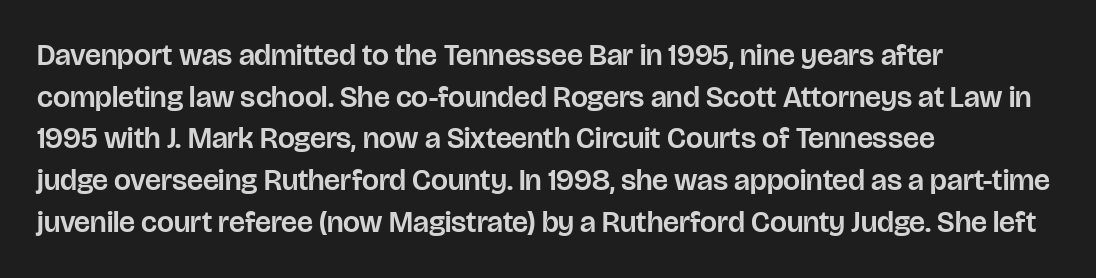
Note the varied advance widths — an 'i' is clearly narrower than an 'm'. Every stem runs plumb, perpendicular to the baseline. These lines are set flush left with a ragged right edge. Between one letter and the next there's only the usual sliver of space. The typeface chosen for these lines omits serifs. If you measured baseline to baseline, you'd find a middling distance.
